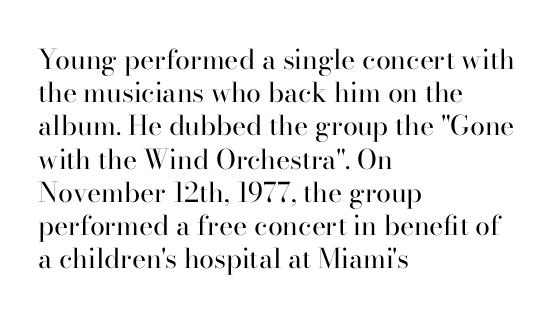
The image shows 27 px text type, upright; set left-aligned, line spacing 1.23x, normal letter spacing, not underlined.
